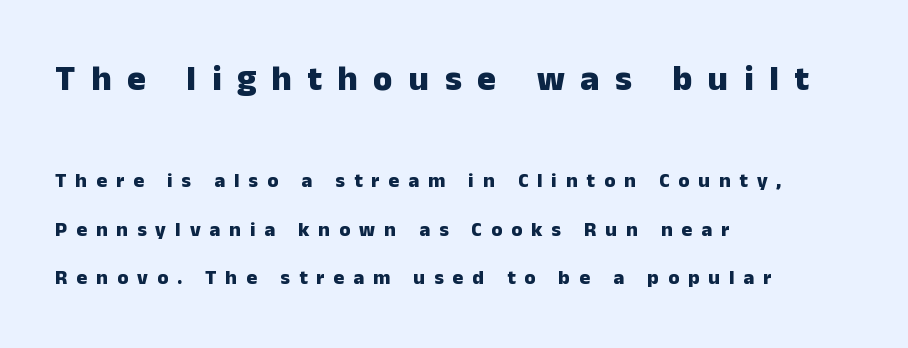
{"serif": "no", "italic": "no", "bold": "yes", "weight": "heavy", "width": "normal", "stroke_contrast": "low", "x_height": "medium", "monospaced": "no", "underline": "no", "align": "left", "line_spacing": "loose", "line_spacing_ratio": 2.41, "letter_spacing": "wide", "letter_spacing_em": 0.45, "larger_block": "first", "size_ratio": 1.75, "glyph_px": 35}
